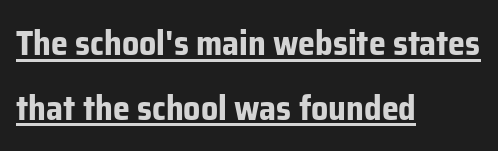
{"serif": "no", "italic": "no", "bold": "yes", "weight": "bold", "width": "normal", "stroke_contrast": "low", "x_height": "medium", "monospaced": "no", "underline": "yes", "align": "left", "line_spacing": "loose", "line_spacing_ratio": 1.9, "letter_spacing": "normal", "letter_spacing_em": 0.0, "glyph_px": 34}
